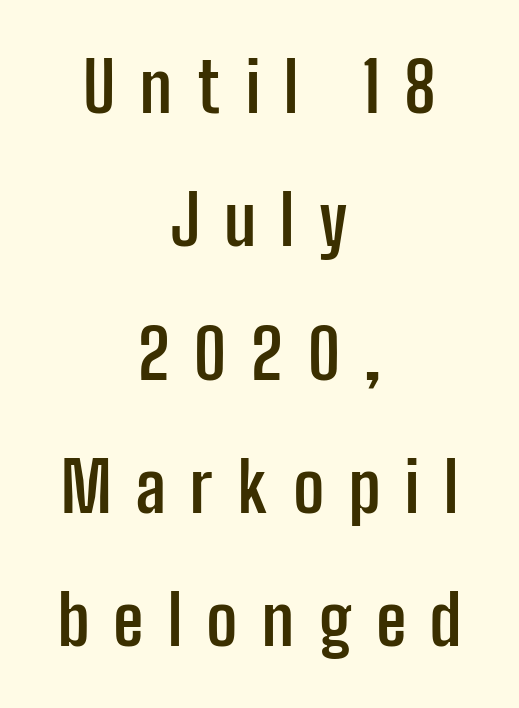
{"serif": "no", "italic": "no", "bold": "yes", "weight": "semibold", "width": "condensed", "stroke_contrast": "low", "x_height": "medium", "monospaced": "no", "underline": "no", "align": "center", "line_spacing": "loose", "line_spacing_ratio": 1.96, "letter_spacing": "wide", "letter_spacing_em": 0.36, "glyph_px": 68}
